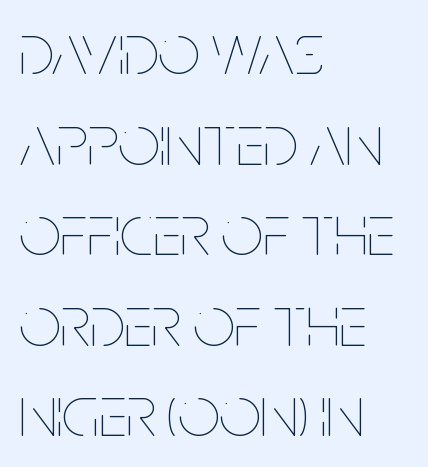
{"italic": "no", "bold": "no", "weight": "thin", "width": "condensed", "stroke_contrast": "low", "x_height": "large", "monospaced": "no", "underline": "no", "align": "left", "line_spacing_ratio": 1.24, "letter_spacing": "normal", "letter_spacing_em": 0.0, "glyph_px": 73}
